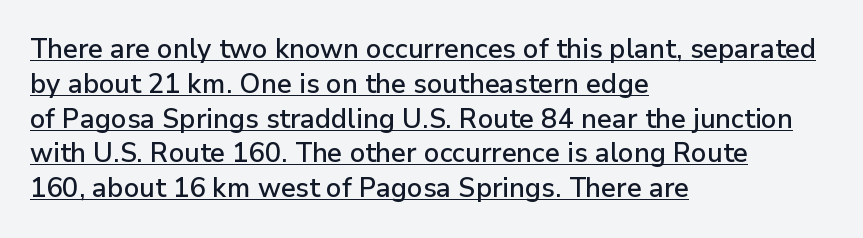
Q: Is the text italic (slanted)? A: No, it is upright.
Q: Is the text underlined? A: Yes.
Q: How is the paragraph aligned? A: Left-aligned.
Q: Is the spacing between letters normal or unusually wide? A: Normal.
Q: Is the spacing between lines tight, normal or loose? A: Normal.
